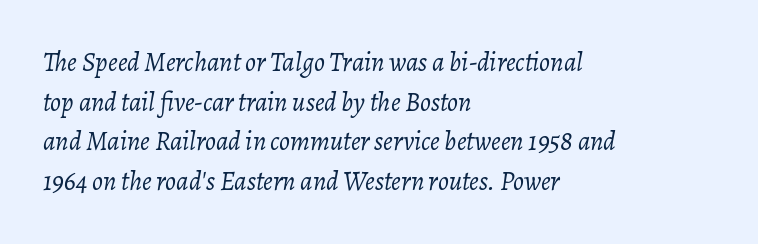
Unmarked baselines from the first word to the last. The compositor pushed each line to the left boundary. The passage shown has conventional tracking throughout. The letters look calm and open, with moderate or lighter stems. Is the type slanted? Yes — the strokes lean at a clear angle.
